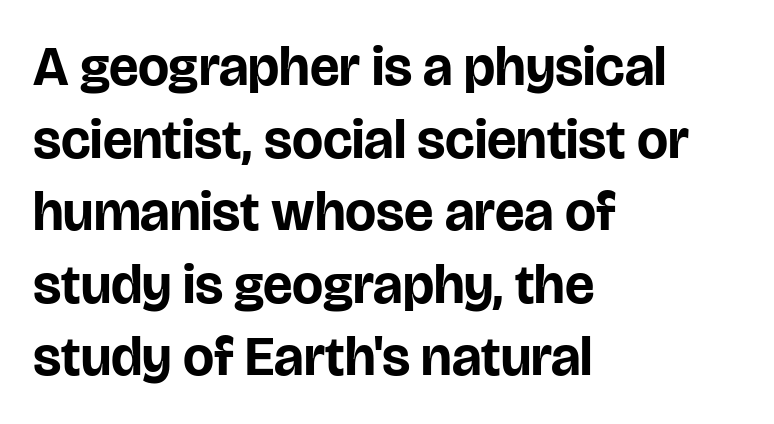
Q: Is the text bold? A: Yes.
Q: Is the text italic (slanted)? A: No, it is upright.
Q: Is the typeface a serif or a sans-serif typeface? A: Sans-serif.
Q: Is the text underlined? A: No.
Q: How is the paragraph aligned? A: Left-aligned.
Q: Is the spacing between letters normal or unusually wide? A: Normal.
Q: Is the spacing between lines tight, normal or loose? A: Normal.
Q: Width (condensed, normal, or wide)? A: Normal.
Q: Stroke contrast? A: Low.
Q: x-height? A: Large.
Q: Monospaced? A: No.
